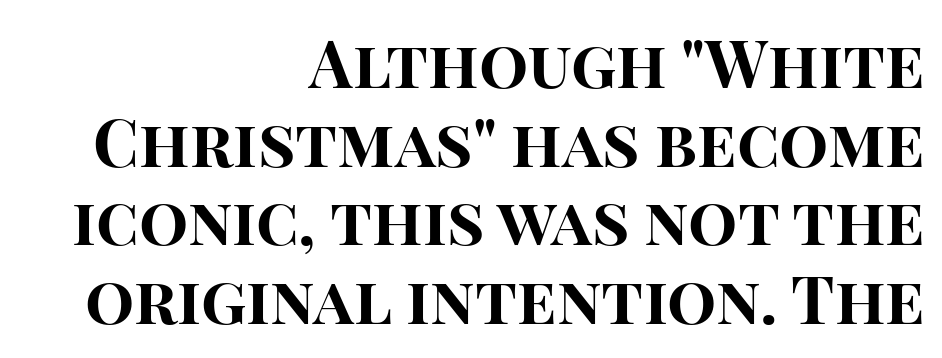
{"serif": "no", "italic": "no", "bold": "yes", "weight": "bold", "width": "normal", "stroke_contrast": "high", "x_height": "large", "monospaced": "no", "underline": "no", "align": "right", "line_spacing_ratio": 1.21, "letter_spacing": "normal", "letter_spacing_em": 0.0, "glyph_px": 65}
